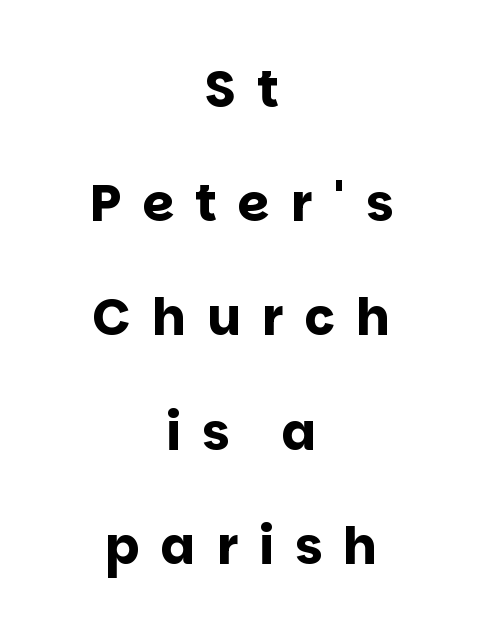
The image shows 51 px bold sans-serif type, upright; set centered, loose line spacing (2.24x), unusually wide letter spacing (+0.41 em), not underlined; low stroke contrast and a large x-height.
